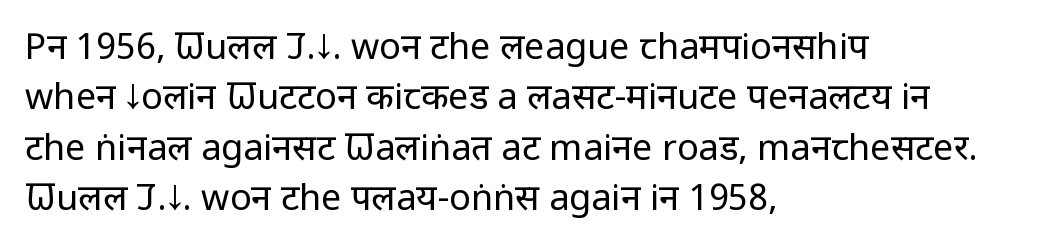
Q: Is the text bold? A: No.
Q: Is the text italic (slanted)? A: No, it is upright.
Q: Is the typeface a serif or a sans-serif typeface? A: Sans-serif.
Q: Is the text underlined? A: No.
Q: How is the paragraph aligned? A: Left-aligned.
Q: Is the spacing between letters normal or unusually wide? A: Normal.
Q: Is the spacing between lines tight, normal or loose? A: Normal.
Q: Width (condensed, normal, or wide)? A: Condensed.
Q: Stroke contrast? A: Low.
Q: x-height? A: Large.
Q: Monospaced? A: No.
